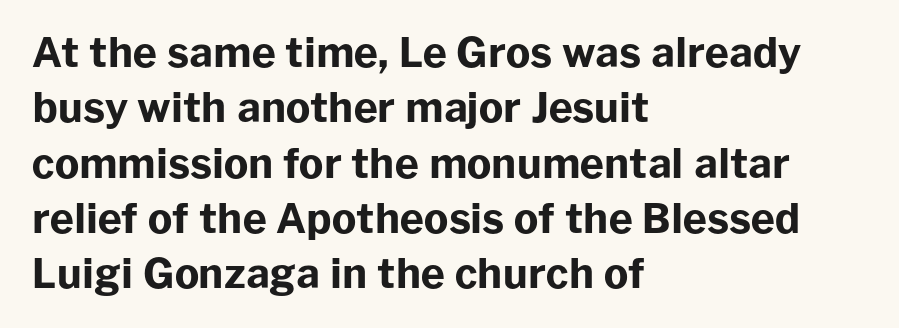
{"serif": "no", "italic": "no", "bold": "yes", "weight": "bold", "width": "normal", "stroke_contrast": "low", "x_height": "medium", "monospaced": "no", "underline": "no", "align": "left", "line_spacing": "normal", "line_spacing_ratio": 1.35, "letter_spacing": "normal", "letter_spacing_em": 0.0, "glyph_px": 41}
